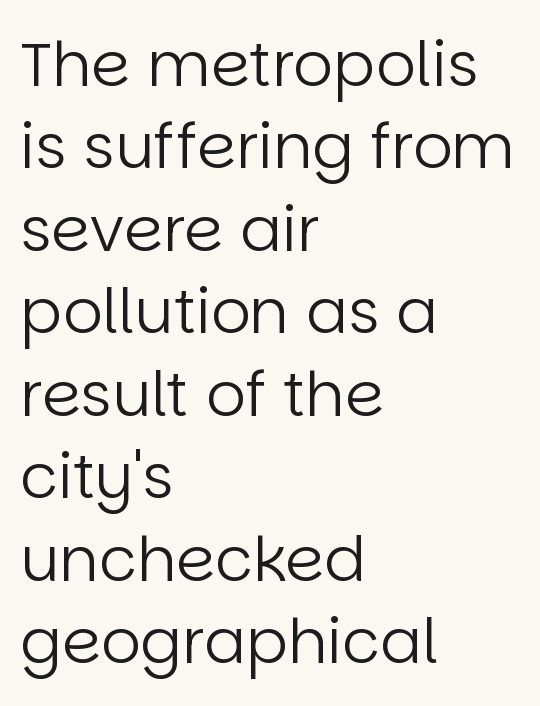
Q: Is the text bold? A: No.
Q: Is the text italic (slanted)? A: No, it is upright.
Q: Is the typeface a serif or a sans-serif typeface? A: Sans-serif.
Q: Is the text underlined? A: No.
Q: How is the paragraph aligned? A: Left-aligned.
Q: Is the spacing between letters normal or unusually wide? A: Normal.
Q: Is the spacing between lines tight, normal or loose? A: Normal.
Q: Width (condensed, normal, or wide)? A: Normal.
Q: Stroke contrast? A: Low.
Q: x-height? A: Large.
Q: Monospaced? A: No.
